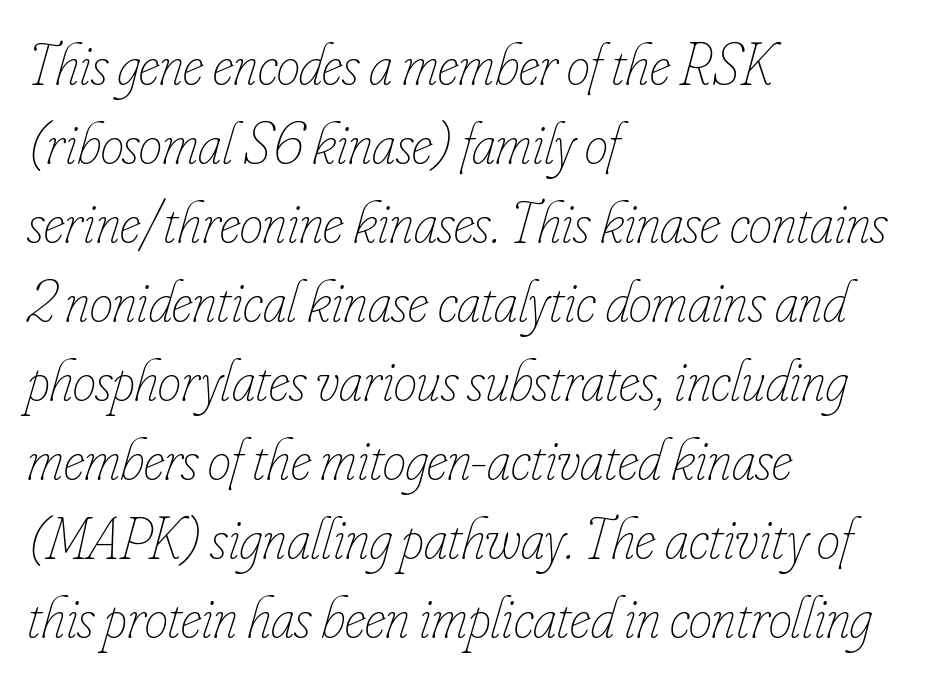
The image shows 59 px thin, condensed type, italic (leaning right); set left-aligned, normal line spacing (1.34x), normal letter spacing, not underlined; low stroke contrast and a small x-height.
